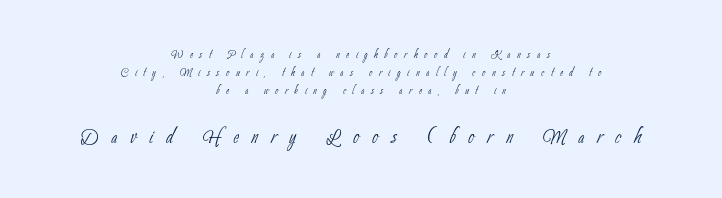
The image shows 27 px text type; set centered, normal line spacing (1.27x), unusually wide letter spacing (+0.48 em), not underlined; the second (bottom) block is 1.93x larger.
